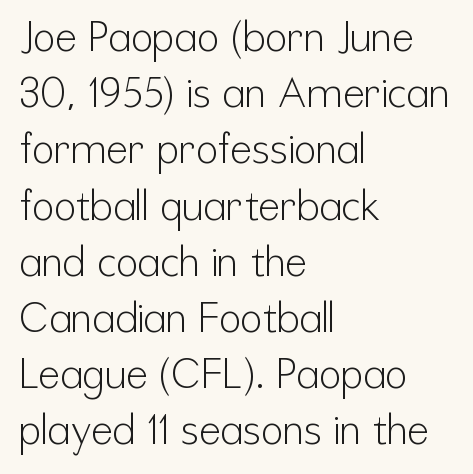
The image shows 41 px light, condensed sans-serif type, upright; set left-aligned, normal line spacing (1.37x), normal letter spacing, not underlined; low stroke contrast and a medium x-height.
